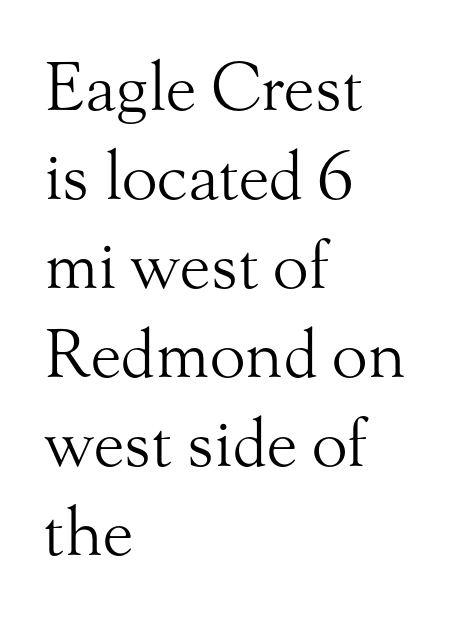
{"serif": "yes", "italic": "no", "bold": "no", "weight": "light", "width": "normal", "stroke_contrast": "medium", "x_height": "small", "monospaced": "no", "underline": "no", "align": "left", "line_spacing": "normal", "line_spacing_ratio": 1.35, "letter_spacing": "normal", "letter_spacing_em": 0.0, "glyph_px": 66}
